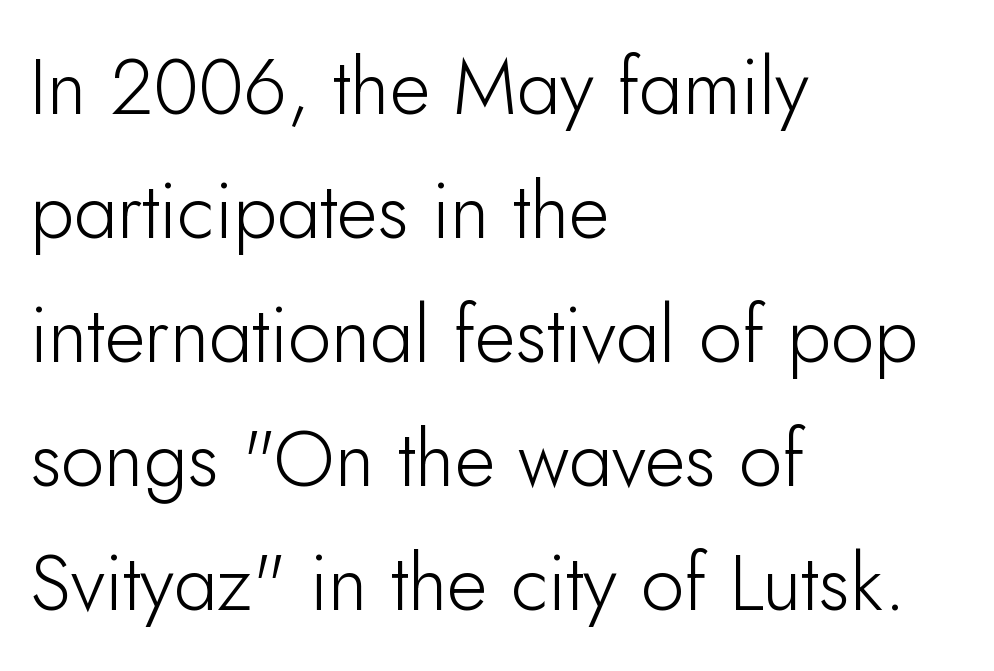
Q: Is the text bold? A: No.
Q: Is the text italic (slanted)? A: No, it is upright.
Q: Is the typeface a serif or a sans-serif typeface? A: Sans-serif.
Q: Is the text underlined? A: No.
Q: How is the paragraph aligned? A: Left-aligned.
Q: Is the spacing between letters normal or unusually wide? A: Normal.
Q: Is the spacing between lines tight, normal or loose? A: Normal.
Q: Width (condensed, normal, or wide)? A: Normal.
Q: Stroke contrast? A: Low.
Q: x-height? A: Small.
Q: Monospaced? A: No.
